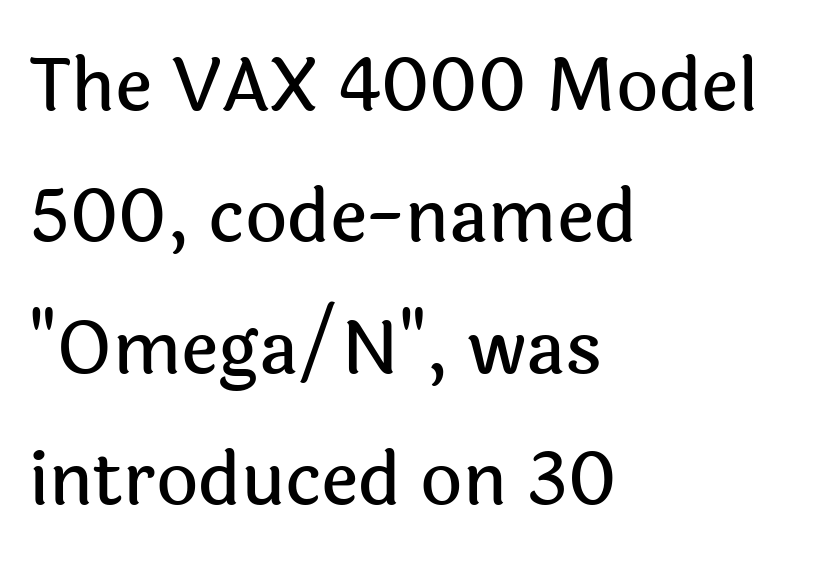
{"serif": "no", "italic": "no", "width": "normal", "x_height": "medium", "monospaced": "no", "underline": "no", "align": "left", "line_spacing_ratio": 1.8, "letter_spacing": "normal", "letter_spacing_em": 0.0, "glyph_px": 73}
